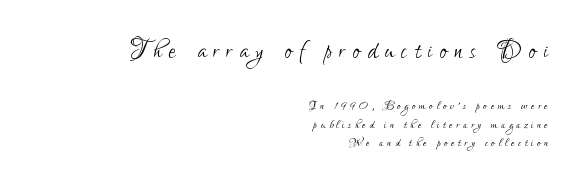
The image shows 33 px light, condensed sans-serif type; set right-aligned, tight line spacing (1.15x), unusually wide letter spacing (+0.22 em), not underlined; the first (top) block is 2.06x larger; low stroke contrast and a small x-height.
